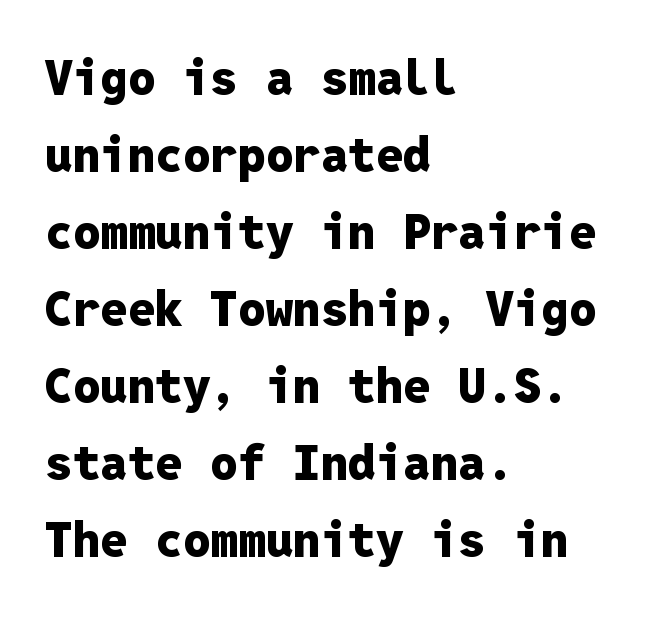
{"serif": "no", "italic": "no", "bold": "yes", "weight": "heavy", "width": "normal", "stroke_contrast": "low", "x_height": "medium", "monospaced": "yes", "underline": "no", "align": "left", "line_spacing": "normal", "line_spacing_ratio": 1.57, "letter_spacing": "normal", "letter_spacing_em": 0.0, "glyph_px": 49}
